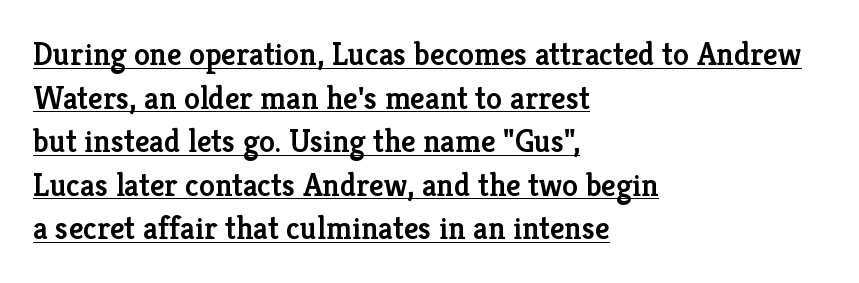
Q: Is the text bold? A: Semi-bold.
Q: Is the text italic (slanted)? A: No, it is upright.
Q: Is the typeface a serif or a sans-serif typeface? A: Serif.
Q: Is the text underlined? A: Yes.
Q: How is the paragraph aligned? A: Left-aligned.
Q: Is the spacing between letters normal or unusually wide? A: Normal.
Q: Is the spacing between lines tight, normal or loose? A: Normal.
Q: Width (condensed, normal, or wide)? A: Normal.
Q: Stroke contrast? A: Low.
Q: x-height? A: Medium.
Q: Monospaced? A: No.
